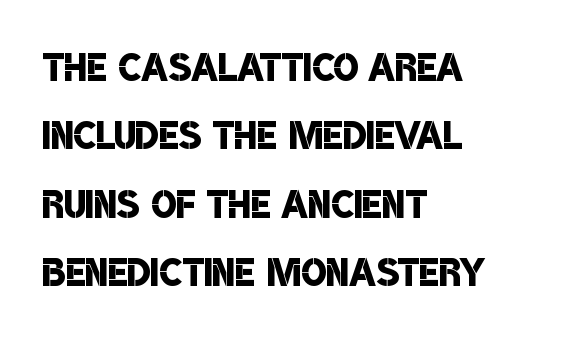
The image shows 53 px semibold, condensed sans-serif type; set left-aligned, normal line spacing (1.29x), normal letter spacing, not underlined; low stroke contrast and a large x-height.
